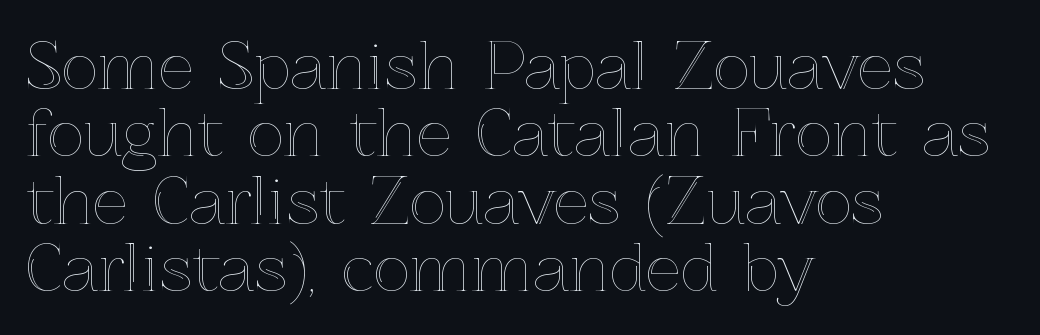
{"italic": "no", "width": "normal", "x_height": "medium", "monospaced": "no", "underline": "no", "align": "left", "line_spacing": "tight", "line_spacing_ratio": 1.07, "letter_spacing": "normal", "letter_spacing_em": 0.0, "glyph_px": 63}
